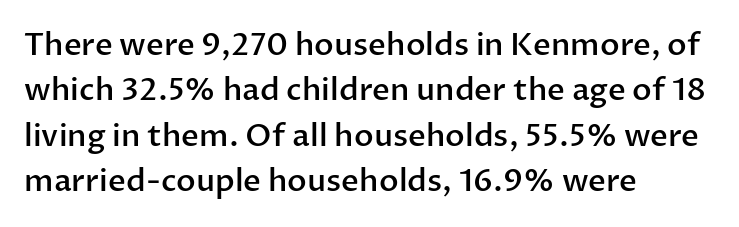
The image shows 31 px semibold sans-serif type, upright; set left-aligned, normal line spacing (1.46x), normal letter spacing, not underlined; low stroke contrast and a medium x-height.
